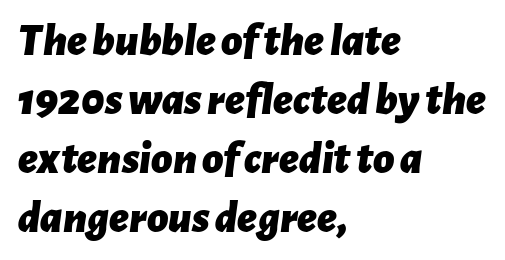
Quick note: underline off. Chunky letters — that's bold for sure. The typesetter chose a ragged-right arrangement here. These lines sit exactly where default settings would place them. It's the slanting kind of type.
